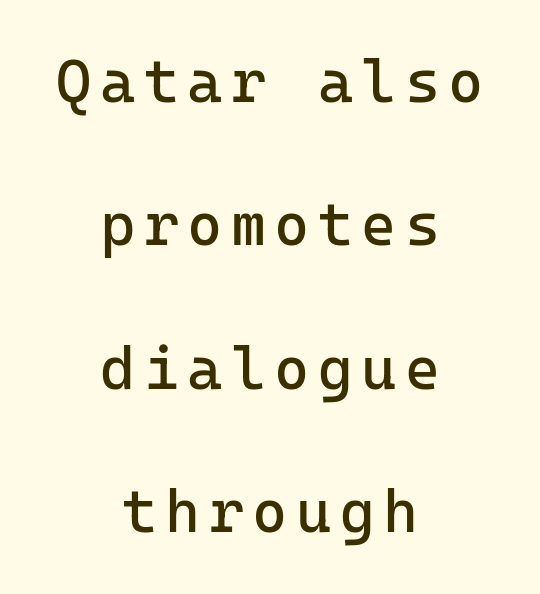
Centered paragraph, ragged on both sides. The lines are spread far apart with generous leading. These lines are composed in type without serifs. A typesetter would mark this as roman, not italic. Compared with a typical body face, this is equally light or lighter still.
